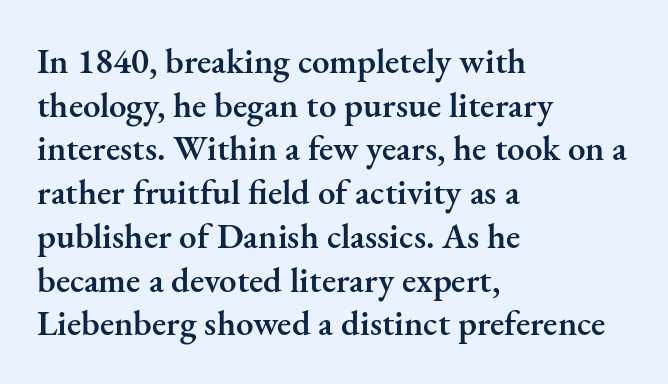
No extra tracking has been applied to these lines. Typesetter's note: demi weight, one step under bold. Spacing verdict: proportional, widths tailored to each character. Notice how the passage keeps a crisp vertical edge on the left only.
